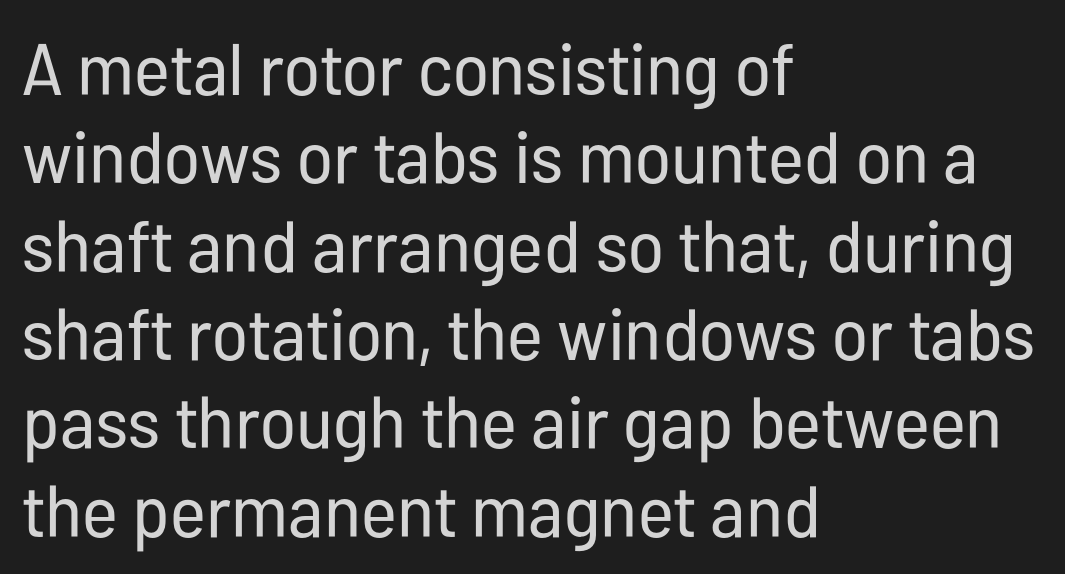
Q: Is the text bold? A: No.
Q: Is the text italic (slanted)? A: No, it is upright.
Q: Is the typeface a serif or a sans-serif typeface? A: Sans-serif.
Q: Is the text underlined? A: No.
Q: How is the paragraph aligned? A: Left-aligned.
Q: Is the spacing between letters normal or unusually wide? A: Normal.
Q: Width (condensed, normal, or wide)? A: Condensed.
Q: Stroke contrast? A: Low.
Q: x-height? A: Medium.
Q: Monospaced? A: No.
